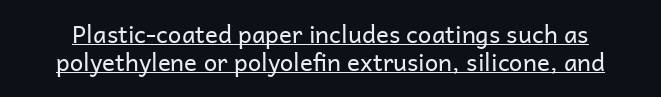
Q: Is the text bold? A: No.
Q: Is the text italic (slanted)? A: No, it is upright.
Q: Is the text underlined? A: Yes.
Q: Is the spacing between letters normal or unusually wide? A: Normal.
